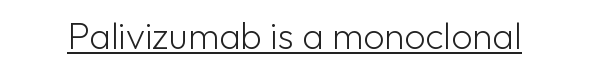
{"serif": "no", "italic": "no", "bold": "no", "weight": "light", "width": "normal", "stroke_contrast": "low", "x_height": "medium", "monospaced": "no", "underline": "yes", "letter_spacing": "normal", "letter_spacing_em": 0.0, "glyph_px": 37}
